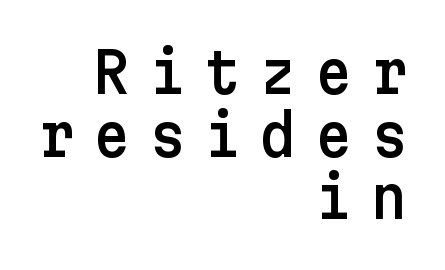
Q: Is the text italic (slanted)? A: No, it is upright.
Q: Is the typeface a serif or a sans-serif typeface? A: Sans-serif.
Q: Is the text underlined? A: No.
Q: How is the paragraph aligned? A: Right-aligned.
Q: Is the spacing between letters normal or unusually wide? A: Unusually wide.
Q: Is the spacing between lines tight, normal or loose? A: Tight.
Q: Width (condensed, normal, or wide)? A: Normal.
Q: Stroke contrast? A: Low.
Q: x-height? A: Medium.
